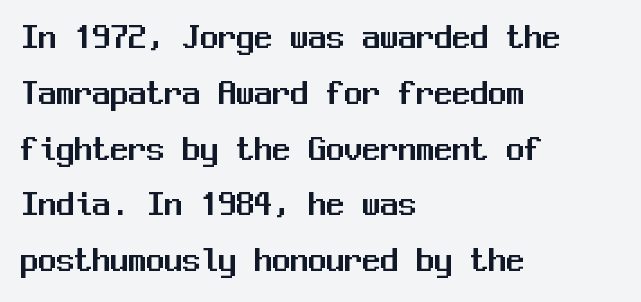
Q: Is the text italic (slanted)? A: No, it is upright.
Q: Is the typeface a serif or a sans-serif typeface? A: Sans-serif.
Q: Is the text underlined? A: No.
Q: How is the paragraph aligned? A: Left-aligned.
Q: Is the spacing between letters normal or unusually wide? A: Normal.
Q: Is the spacing between lines tight, normal or loose? A: Normal.
Q: Width (condensed, normal, or wide)? A: Normal.
Q: Stroke contrast? A: Medium.
Q: x-height? A: Medium.
Q: Monospaced? A: Yes.
